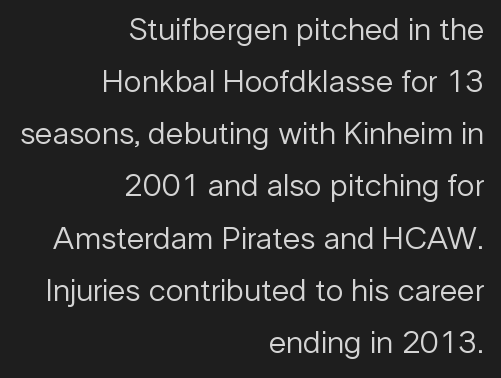
Q: Is the text bold? A: No.
Q: Is the text italic (slanted)? A: No, it is upright.
Q: Is the typeface a serif or a sans-serif typeface? A: Sans-serif.
Q: Is the text underlined? A: No.
Q: How is the paragraph aligned? A: Right-aligned.
Q: Is the spacing between letters normal or unusually wide? A: Normal.
Q: Is the spacing between lines tight, normal or loose? A: Normal.
Q: Width (condensed, normal, or wide)? A: Normal.
Q: Stroke contrast? A: Low.
Q: x-height? A: Medium.
Q: Monospaced? A: No.
